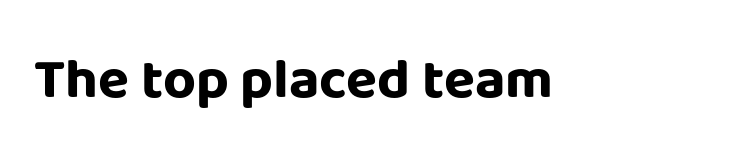
Every character sits straight up, as roman type does. Font category for this specimen: sans-serif. There is no visible air inserted between adjacent glyphs. Unmarked baselines from the first word to the last. The rendering uses a bold face; every stroke is thick and dark.
